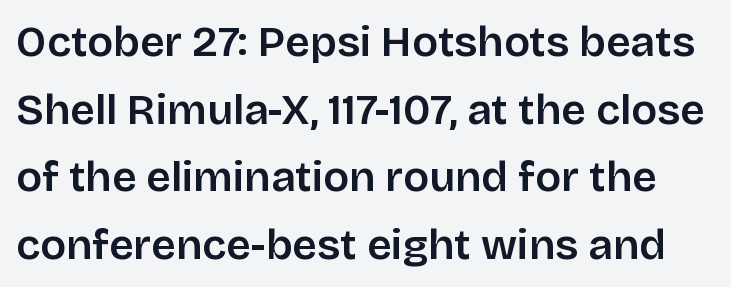
{"serif": "no", "italic": "no", "width": "normal", "stroke_contrast": "low", "x_height": "large", "monospaced": "no", "underline": "no", "line_spacing": "normal", "line_spacing_ratio": 1.57, "letter_spacing": "normal", "letter_spacing_em": 0.0, "glyph_px": 43}
